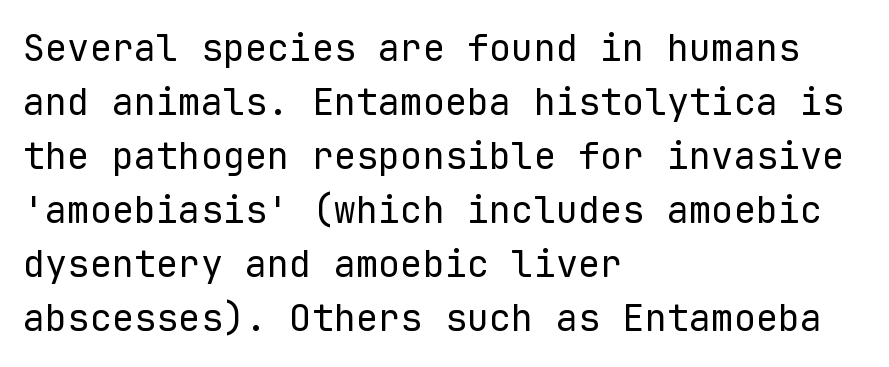
{"serif": "no", "italic": "no", "bold": "no", "weight": "regular", "width": "normal", "stroke_contrast": "low", "x_height": "medium", "monospaced": "yes", "underline": "no", "align": "left", "line_spacing": "normal", "line_spacing_ratio": 1.46, "letter_spacing": "normal", "letter_spacing_em": 0.0, "glyph_px": 37}
